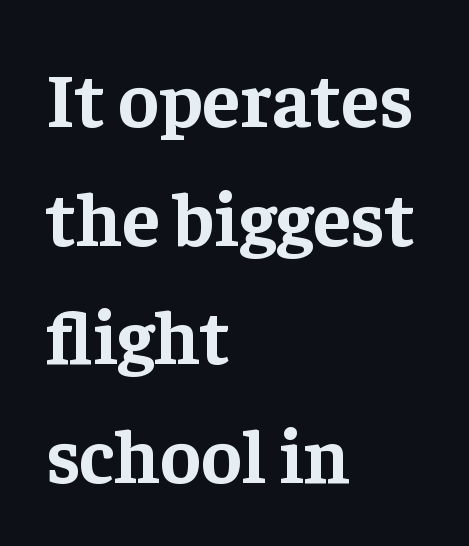
This rendering features lettering with no underline. Is this a fixed-width face? No — the glyphs have proportional, varying widths. The lines in this sample share a left origin and differ only in where they stop. The font is running at its bold setting.
